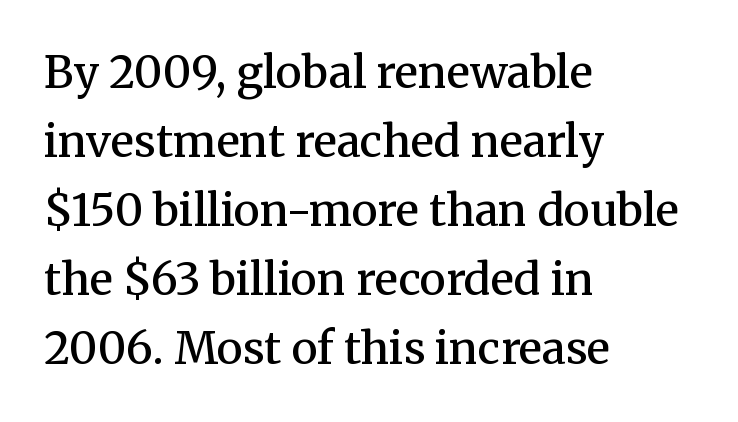
{"serif": "yes", "italic": "no", "bold": "semi", "weight": "semibold", "width": "normal", "stroke_contrast": "medium", "x_height": "medium", "monospaced": "no", "underline": "no", "align": "left", "line_spacing": "normal", "line_spacing_ratio": 1.57, "letter_spacing": "normal", "letter_spacing_em": 0.0, "glyph_px": 44}
